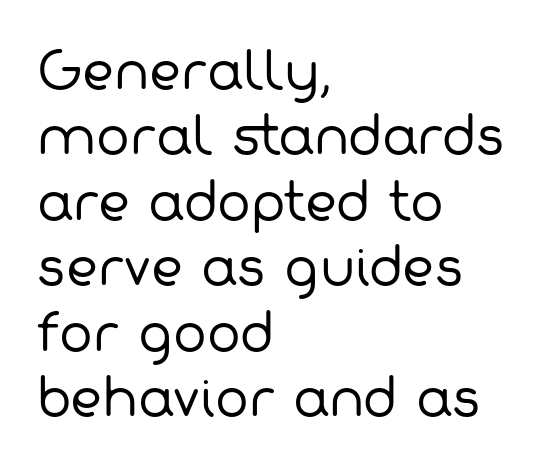
Q: Is the text bold? A: No.
Q: Is the typeface a serif or a sans-serif typeface? A: Sans-serif.
Q: Is the text underlined? A: No.
Q: How is the paragraph aligned? A: Left-aligned.
Q: Is the spacing between letters normal or unusually wide? A: Normal.
Q: Is the spacing between lines tight, normal or loose? A: Normal.
Q: Width (condensed, normal, or wide)? A: Normal.
Q: Stroke contrast? A: Low.
Q: x-height? A: Medium.
Q: Monospaced? A: No.
